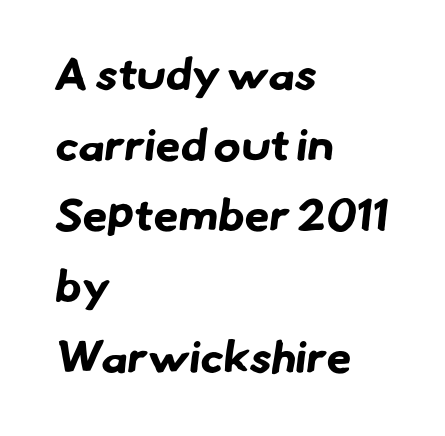
The image shows 45 px bold sans-serif type; set left-aligned, normal line spacing (1.57x), normal letter spacing, not underlined; low stroke contrast and a small x-height.
